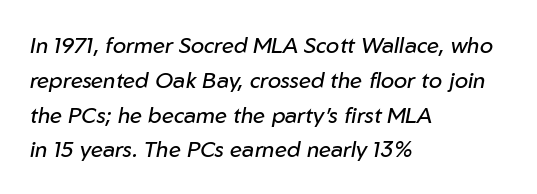
This is oblique type, the kind used for emphasis or titles. Rows of type keep a routine distance in the vertical direction. Only glyphs here, with clear space below each row. No extra ink here — the face is not bold. Nothing unusual about the tracking: characters are spaced as the font intends.
